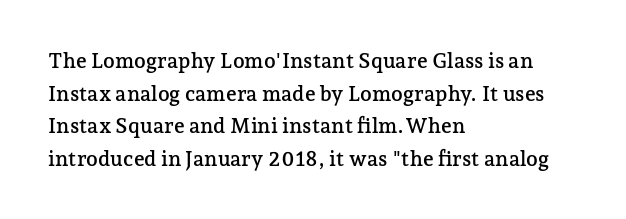
Q: Is the text italic (slanted)? A: No, it is upright.
Q: Is the text underlined? A: No.
Q: How is the paragraph aligned? A: Left-aligned.
Q: Is the spacing between letters normal or unusually wide? A: Normal.
Q: Is the spacing between lines tight, normal or loose? A: Normal.
